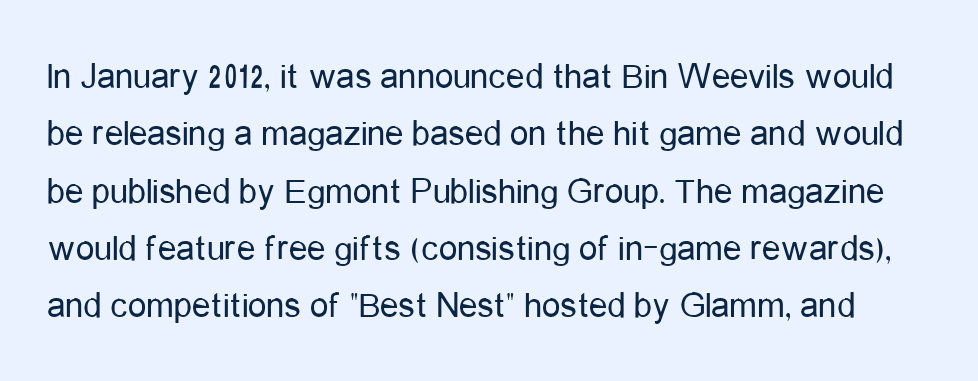
Q: Is the text bold? A: No.
Q: Is the text italic (slanted)? A: No, it is upright.
Q: Is the typeface a serif or a sans-serif typeface? A: Sans-serif.
Q: Is the text underlined? A: No.
Q: Is the spacing between letters normal or unusually wide? A: Normal.
Q: Is the spacing between lines tight, normal or loose? A: Normal.
Q: Width (condensed, normal, or wide)? A: Condensed.
Q: Stroke contrast? A: Low.
Q: x-height? A: Medium.
Q: Monospaced? A: No.
